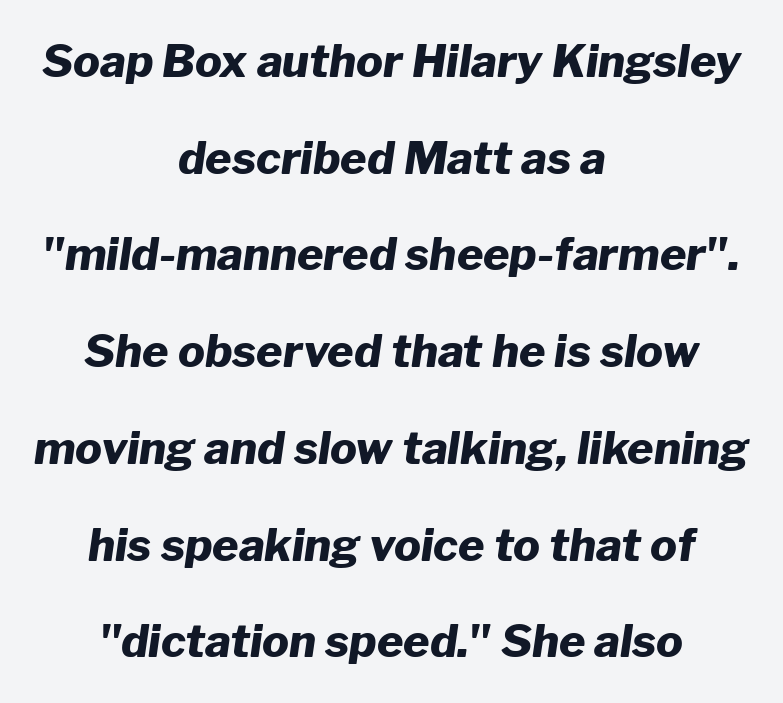
A typesetter would mark this as italic. Line starts and ends both wander, symmetrically. Proportional: the letters do not fall into vertical columns. Anything drawn beneath the words? Only blank space.
